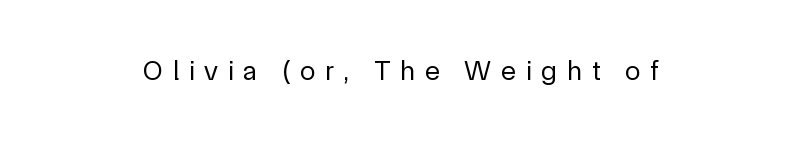
The image shows 28 px regular-weight sans-serif type, upright; set centered, unusually wide letter spacing (+0.35 em), not underlined; a medium x-height.
